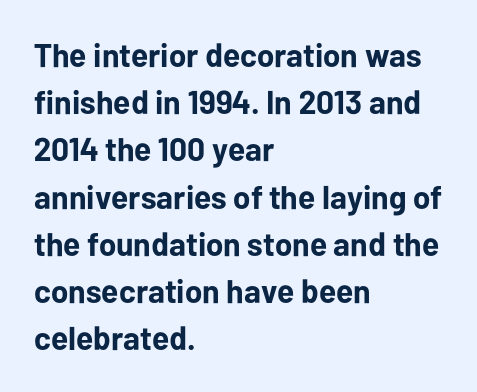
Q: Is the text bold? A: Yes.
Q: Is the text italic (slanted)? A: No, it is upright.
Q: Is the typeface a serif or a sans-serif typeface? A: Sans-serif.
Q: Is the text underlined? A: No.
Q: How is the paragraph aligned? A: Left-aligned.
Q: Is the spacing between letters normal or unusually wide? A: Normal.
Q: Is the spacing between lines tight, normal or loose? A: Normal.
Q: Width (condensed, normal, or wide)? A: Normal.
Q: Stroke contrast? A: Low.
Q: x-height? A: Medium.
Q: Monospaced? A: No.
